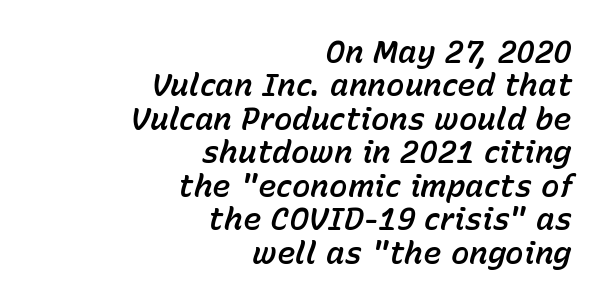
Q: Is the text italic (slanted)? A: Yes, it leans right by about 15 degrees.
Q: Is the text underlined? A: No.
Q: How is the paragraph aligned? A: Right-aligned.
Q: Is the spacing between letters normal or unusually wide? A: Normal.
Q: Is the spacing between lines tight, normal or loose? A: Tight.
Q: Width (condensed, normal, or wide)? A: Normal.
Q: Stroke contrast? A: Low.
Q: x-height? A: Medium.
Q: Monospaced? A: No.
